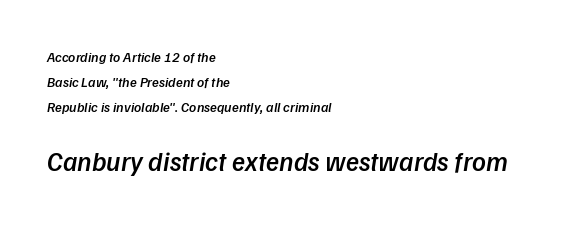
Q: Is the text bold? A: Semi-bold.
Q: Is the text underlined? A: No.
Q: How is the paragraph aligned? A: Left-aligned.
Q: Is the spacing between letters normal or unusually wide? A: Normal.
Q: Which block of text is set in a larger size, the first (top) or the second (bottom)? A: The second (bottom) one.
